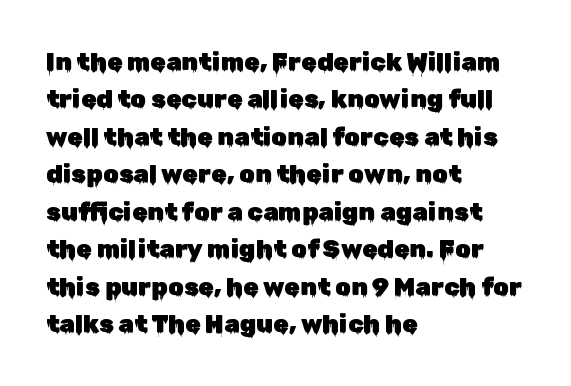
The image shows 25 px text type, upright; set left-aligned, normal line spacing (1.5x), normal letter spacing, not underlined.
